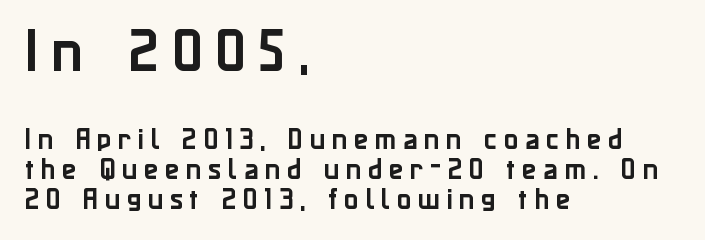
The image shows 49 px sans-serif type, upright; set left-aligned, normal line spacing (1.26x), unusually wide letter spacing (+0.27 em), not underlined; the first (top) block is 2.04x larger; low stroke contrast and a medium x-height.
